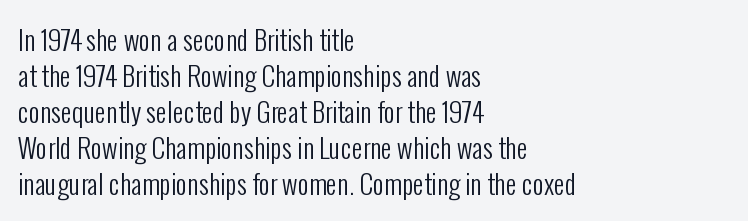
{"italic": "no", "bold": "no", "underline": "no", "align": "left", "line_spacing": "normal", "line_spacing_ratio": 1.33, "letter_spacing": "normal", "letter_spacing_em": 0.0, "glyph_px": 27}
